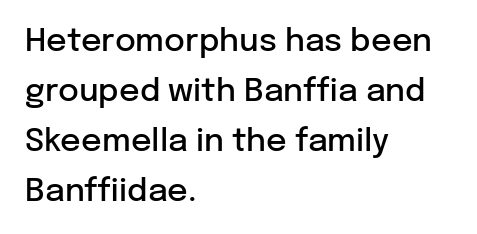
Q: Is the text bold? A: Semi-bold.
Q: Is the text italic (slanted)? A: No, it is upright.
Q: Is the typeface a serif or a sans-serif typeface? A: Sans-serif.
Q: Is the text underlined? A: No.
Q: How is the paragraph aligned? A: Left-aligned.
Q: Is the spacing between letters normal or unusually wide? A: Normal.
Q: Is the spacing between lines tight, normal or loose? A: Normal.
Q: Width (condensed, normal, or wide)? A: Normal.
Q: Stroke contrast? A: Low.
Q: x-height? A: Medium.
Q: Monospaced? A: No.
